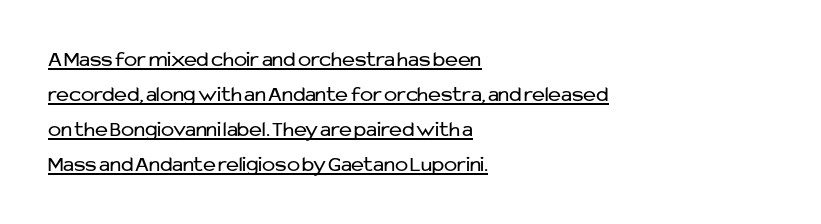
The image shows 22 px text type, upright; set left-aligned, normal line spacing (1.59x), normal letter spacing, underlined.
